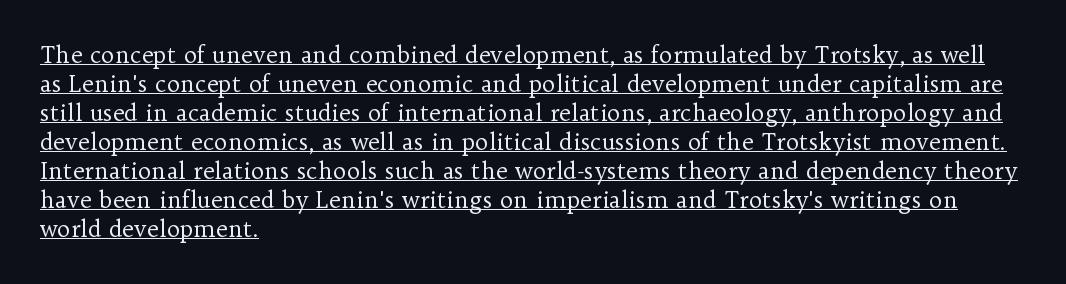
Q: Is the text bold? A: No.
Q: Is the text italic (slanted)? A: No, it is upright.
Q: Is the text underlined? A: Yes.
Q: How is the paragraph aligned? A: Left-aligned.
Q: Is the spacing between letters normal or unusually wide? A: Normal.
Q: Is the spacing between lines tight, normal or loose? A: Normal.
